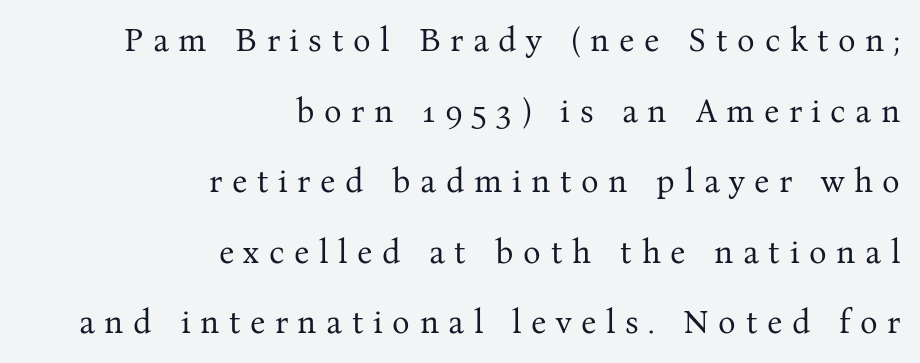
A typesetter would call this proportional, since set widths differ per character. Nope, not italic — everything's standing straight. Letters rest on an invisible, unmarked baseline. Visually the block forms a straight wall on the right and a jagged coastline on the left. Leading is clearly above the norm, producing a sparse column.
